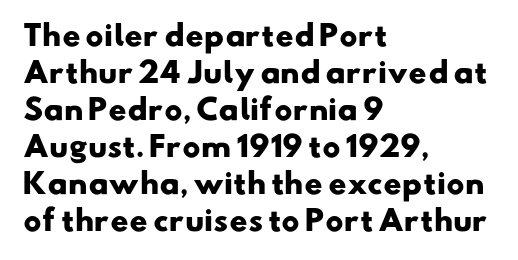
The ragged edge is on the right, which tells us the setting is flush left. The gap between lines stays unmarked. You can tell from the bare stems that sans-serif type was used. These lines carry a lot of weight — the face is fully bold. Leading: standard.
